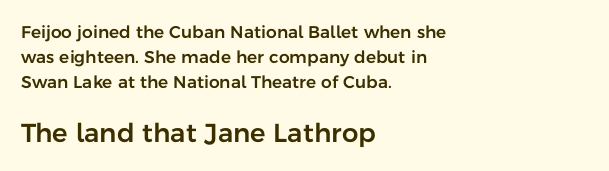
The image shows 26 px text type, upright; set left-aligned, normal line spacing (1.46x), normal letter spacing, not underlined; the second (bottom) block is 1.53x larger.
